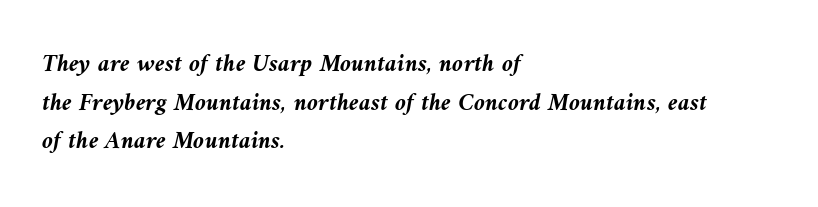
Q: Is the text bold? A: Yes.
Q: Is the text italic (slanted)? A: Yes, it leans left by about 9 degrees.
Q: Is the text underlined? A: No.
Q: How is the paragraph aligned? A: Left-aligned.
Q: Is the spacing between letters normal or unusually wide? A: Normal.
Q: Is the spacing between lines tight, normal or loose? A: Normal.
